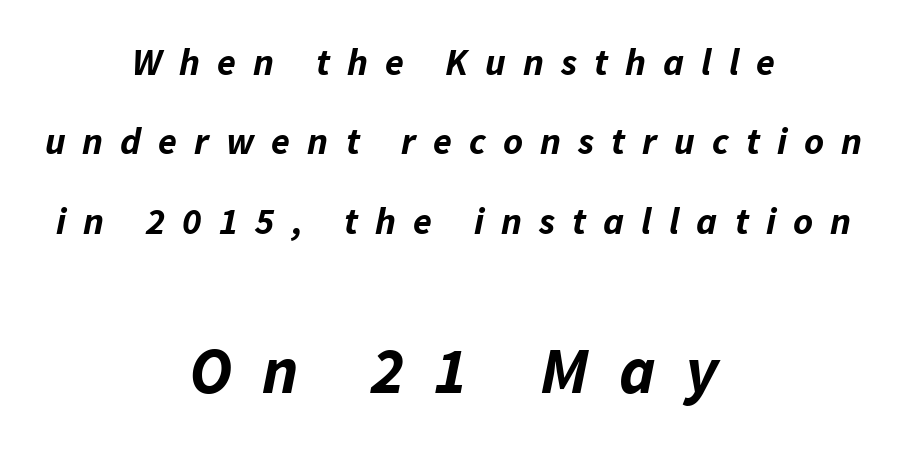
The image shows 66 px bold type, italic (leaning right); set centered, loose line spacing (2.09x), unusually wide letter spacing (+0.45 em), not underlined; the second (bottom) block is 1.74x larger; low stroke contrast and a medium x-height.
